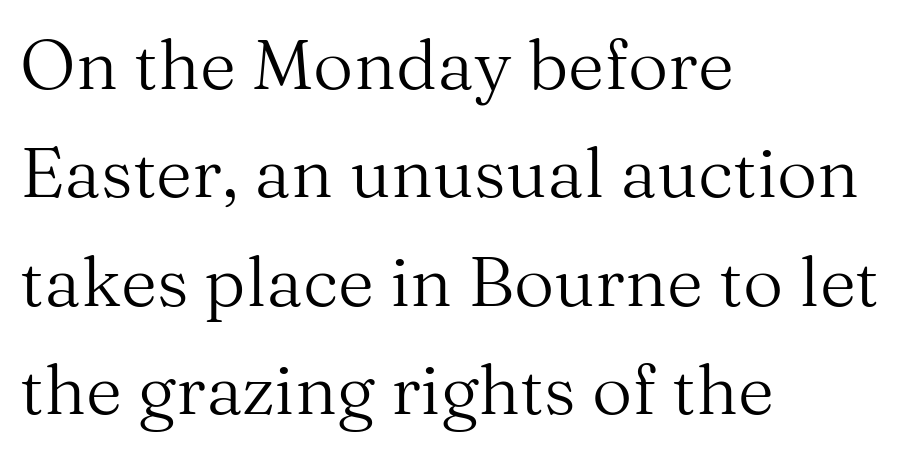
Q: Is the text bold? A: No.
Q: Is the text italic (slanted)? A: No, it is upright.
Q: Is the typeface a serif or a sans-serif typeface? A: Serif.
Q: Is the text underlined? A: No.
Q: How is the paragraph aligned? A: Left-aligned.
Q: Is the spacing between letters normal or unusually wide? A: Normal.
Q: Is the spacing between lines tight, normal or loose? A: Normal.
Q: Width (condensed, normal, or wide)? A: Normal.
Q: Stroke contrast? A: Medium.
Q: x-height? A: Medium.
Q: Monospaced? A: No.
